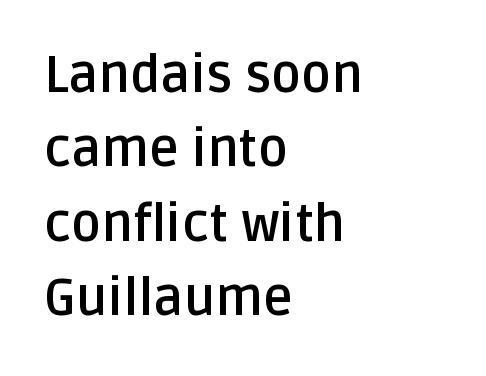
{"serif": "no", "italic": "no", "bold": "yes", "weight": "semibold", "width": "normal", "stroke_contrast": "low", "x_height": "large", "monospaced": "no", "underline": "no", "align": "left", "line_spacing": "normal", "line_spacing_ratio": 1.46, "letter_spacing": "normal", "letter_spacing_em": 0.0, "glyph_px": 51}
